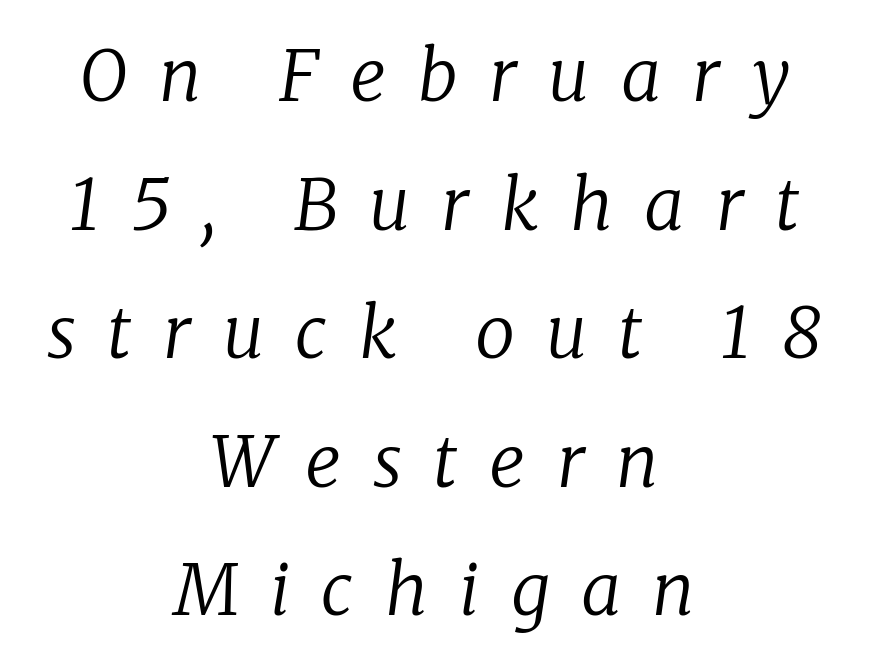
{"serif": "yes", "italic": "yes", "lean": "right", "slant_degrees": 8, "bold": "no", "weight": "regular", "width": "normal", "stroke_contrast": "low", "x_height": "medium", "monospaced": "no", "underline": "no", "align": "center", "line_spacing_ratio": 1.81, "letter_spacing": "wide", "letter_spacing_em": 0.44, "glyph_px": 71}
